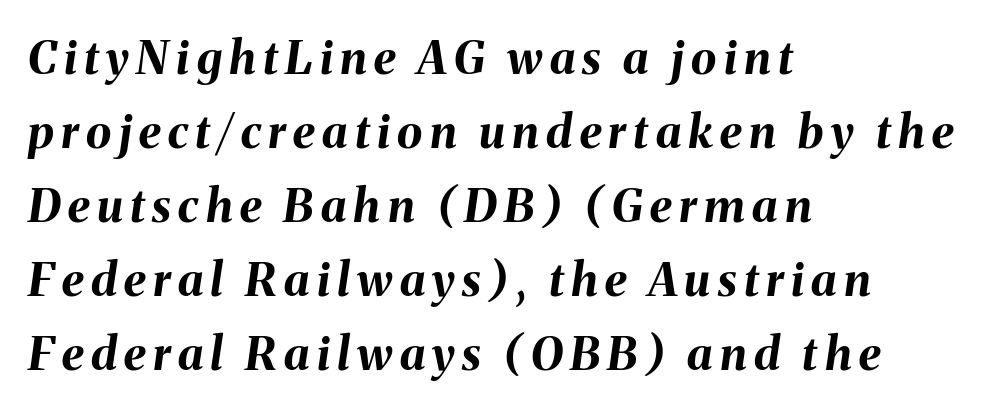
{"italic": "yes", "lean": "right", "slant_degrees": 8, "bold": "yes", "weight": "bold", "width": "normal", "stroke_contrast": "medium", "x_height": "medium", "monospaced": "no", "underline": "no", "align": "left", "line_spacing": "normal", "line_spacing_ratio": 1.61, "glyph_px": 46}
